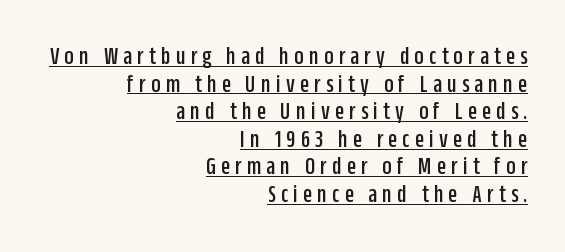
The text block is weighted toward the right margin, trailing off unevenly leftward. The axis of the letterforms is exactly vertical. How are the letters spaced? Widely, with obvious added tracking. Compared with undecorated copy, this sample adds a rule below the words.
